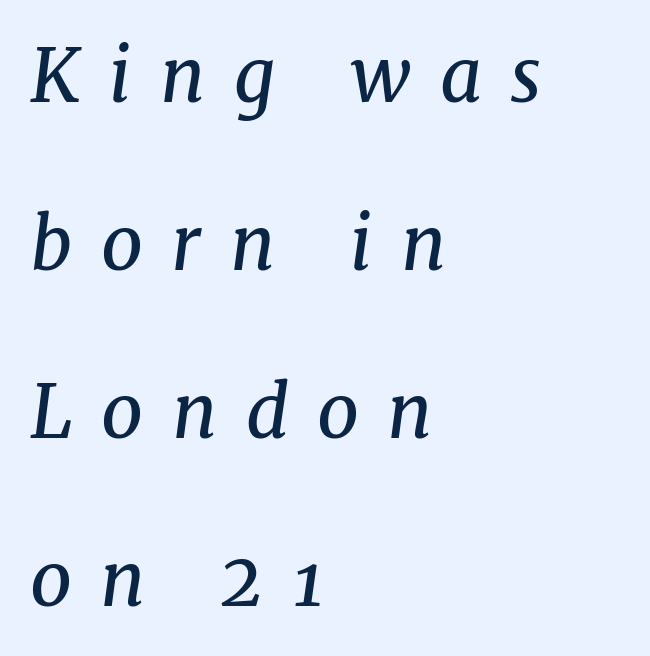
Q: Is the text bold? A: No.
Q: Is the text italic (slanted)? A: Yes, it leans right by about 8 degrees.
Q: Is the typeface a serif or a sans-serif typeface? A: Serif.
Q: Is the text underlined? A: No.
Q: How is the paragraph aligned? A: Left-aligned.
Q: Is the spacing between letters normal or unusually wide? A: Unusually wide.
Q: Is the spacing between lines tight, normal or loose? A: Loose.
Q: Width (condensed, normal, or wide)? A: Normal.
Q: Stroke contrast? A: Medium.
Q: x-height? A: Medium.
Q: Monospaced? A: No.
